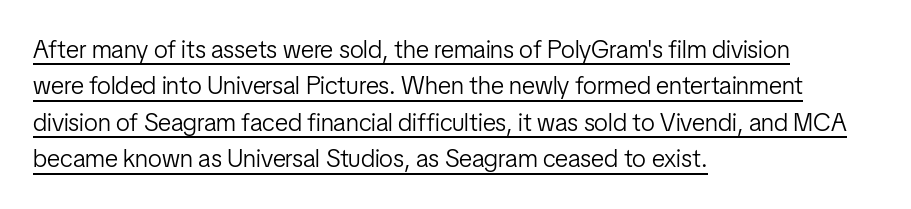
The image shows 25 px text type, upright; set left-aligned, normal line spacing (1.46x), normal letter spacing, underlined.
